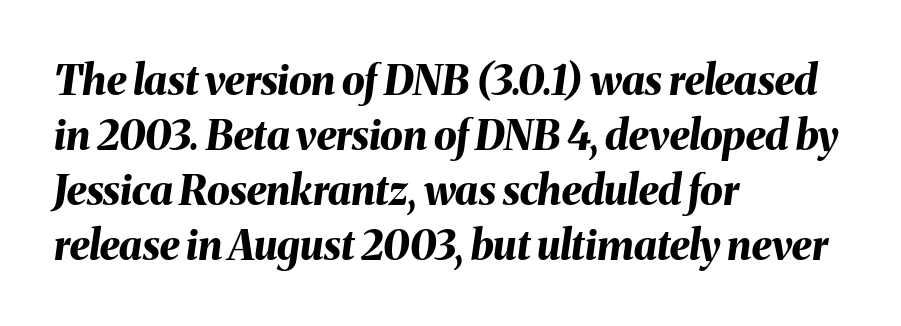
The image shows 41 px bold type, italic (leaning right); set left-aligned, normal line spacing (1.34x), normal letter spacing, not underlined; medium stroke contrast and a medium x-height.
